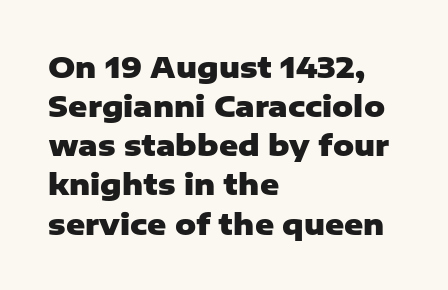
The image shows 29 px heavy sans-serif type, upright; set left-aligned, normal line spacing (1.35x), normal letter spacing, not underlined; low stroke contrast and a medium x-height.
